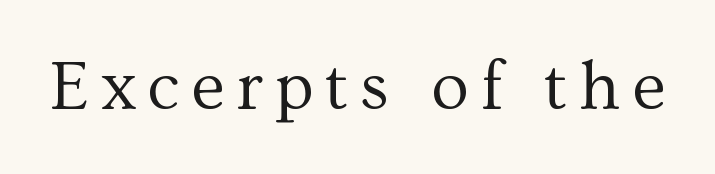
Q: Is the text bold? A: No.
Q: Is the text italic (slanted)? A: No, it is upright.
Q: Is the typeface a serif or a sans-serif typeface? A: Serif.
Q: Is the text underlined? A: No.
Q: Width (condensed, normal, or wide)? A: Normal.
Q: Stroke contrast? A: Medium.
Q: x-height? A: Medium.
Q: Monospaced? A: No.
